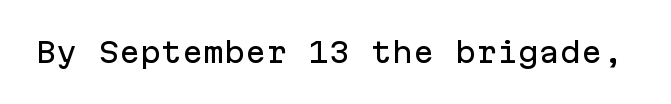
The type family on display is of the sans-serif kind. Compared with typical body copy, the letter spacing here is the same. Each letter, wide or thin by design, is forced into the same width here. Notice how the stems are strictly vertical — no italics here. The gap between lines stays unmarked.
